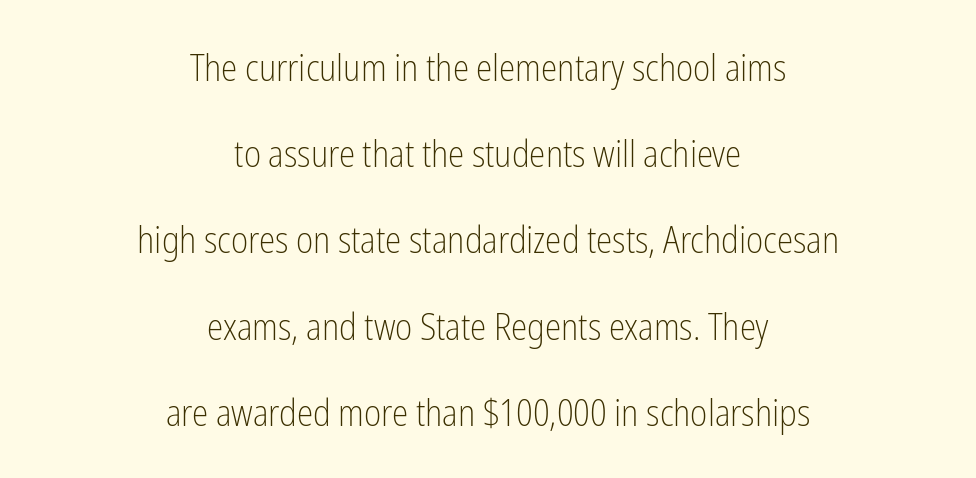
{"serif": "no", "italic": "no", "bold": "no", "weight": "light", "width": "condensed", "stroke_contrast": "low", "x_height": "medium", "monospaced": "no", "underline": "no", "align": "center", "line_spacing": "loose", "line_spacing_ratio": 2.33, "letter_spacing": "normal", "letter_spacing_em": 0.0, "glyph_px": 37}
